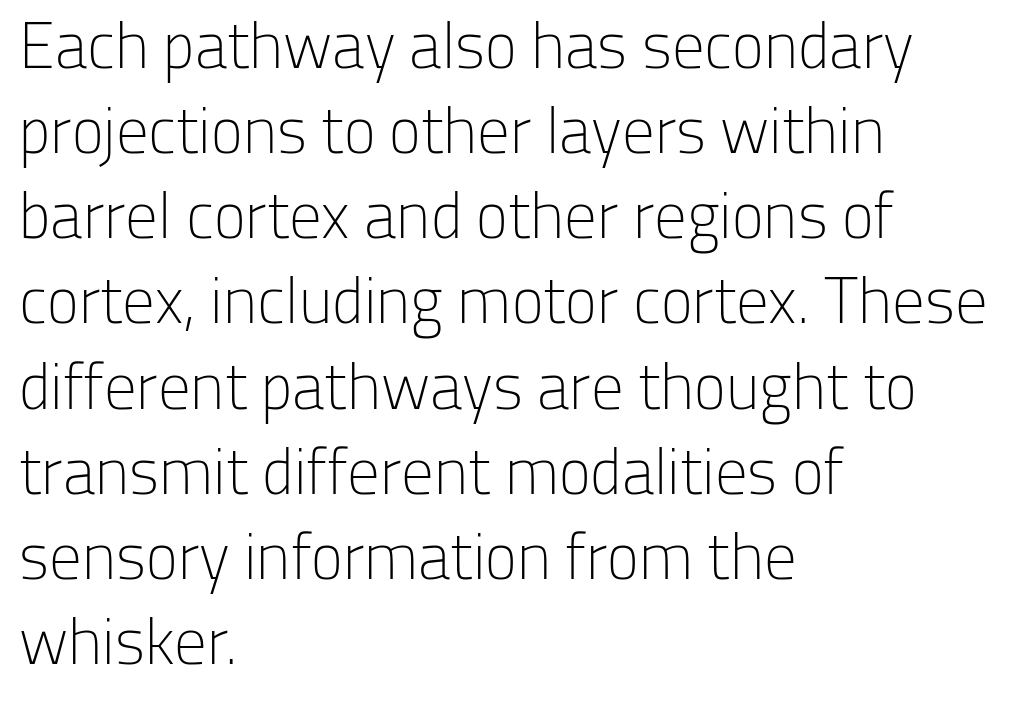
Does the copy run flush right? No — it runs flush left. Nope, no serifs anywhere on these letters. Successive baselines arrive at the customary interval. Characters follow at the spacing the type designer built in. This is the regular roman posture of the typeface.
